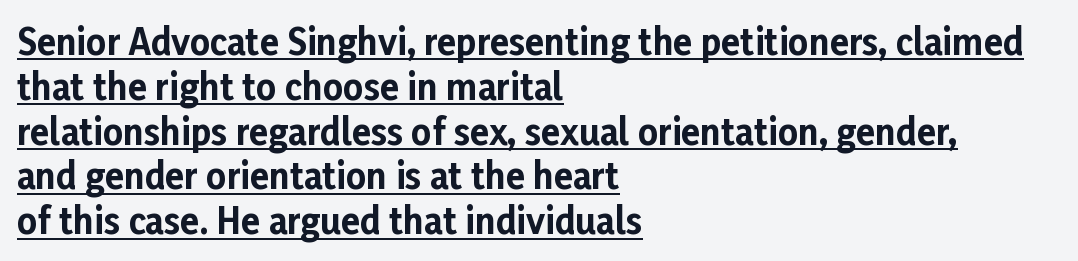
Q: Is the text bold? A: Yes.
Q: Is the text italic (slanted)? A: No, it is upright.
Q: Is the typeface a serif or a sans-serif typeface? A: Sans-serif.
Q: Is the text underlined? A: Yes.
Q: How is the paragraph aligned? A: Left-aligned.
Q: Is the spacing between letters normal or unusually wide? A: Normal.
Q: Is the spacing between lines tight, normal or loose? A: Normal.
Q: Width (condensed, normal, or wide)? A: Normal.
Q: Stroke contrast? A: Low.
Q: x-height? A: Medium.
Q: Monospaced? A: No.
